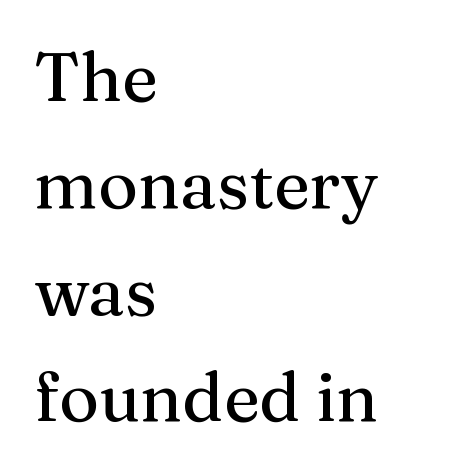
{"serif": "yes", "italic": "no", "width": "normal", "stroke_contrast": "medium", "x_height": "medium", "monospaced": "no", "underline": "no", "align": "left", "line_spacing": "normal", "line_spacing_ratio": 1.57, "letter_spacing": "normal", "letter_spacing_em": 0.0, "glyph_px": 68}
